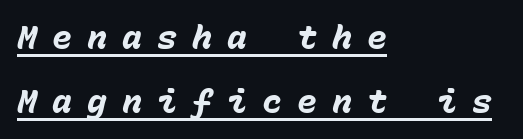
Bold? Absolutely — the strokes are thick and heavy. The passage shown is underscored from start to finish. Is the block centered? No — it sits flush against the left margin. Substantial extra tracking has been applied to these lines. You could fit nearly another row in the gap between these rows.
